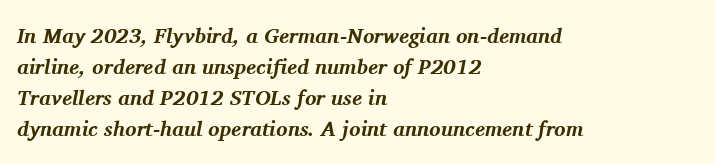
Q: Is the text bold? A: Yes.
Q: Is the text italic (slanted)? A: Yes, it leans right by about 11 degrees.
Q: Is the text underlined? A: No.
Q: How is the paragraph aligned? A: Left-aligned.
Q: Is the spacing between letters normal or unusually wide? A: Normal.
Q: Is the spacing between lines tight, normal or loose? A: Normal.
